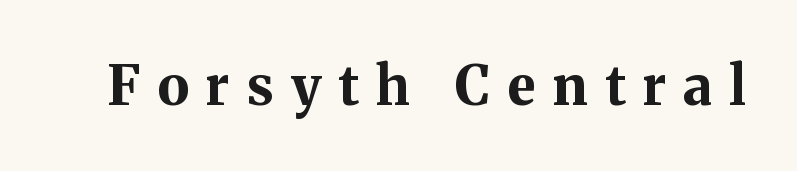
Q: Is the text bold? A: Yes.
Q: Is the text italic (slanted)? A: No, it is upright.
Q: Is the typeface a serif or a sans-serif typeface? A: Serif.
Q: Is the text underlined? A: No.
Q: Is the spacing between letters normal or unusually wide? A: Unusually wide.
Q: Width (condensed, normal, or wide)? A: Normal.
Q: Stroke contrast? A: Medium.
Q: x-height? A: Medium.
Q: Monospaced? A: No.
